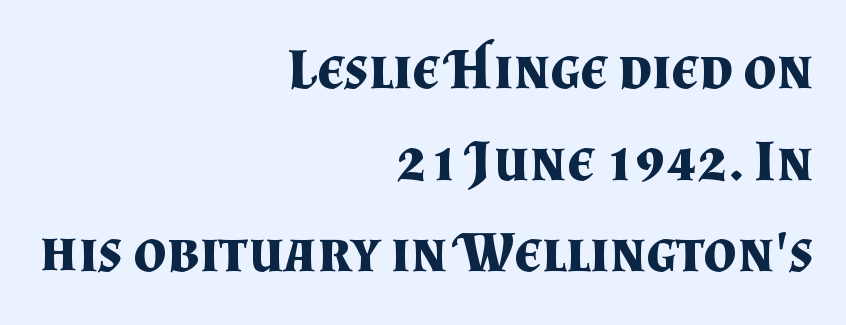
Stroke thickness is high; the sample reads as a true bold. Ordinary non-slanted type is in use. This sample keeps an unexceptional amount of space between lines. Nobody touched the tracking dial on this one. Examine the stroke ends and you'll spot serifs.
